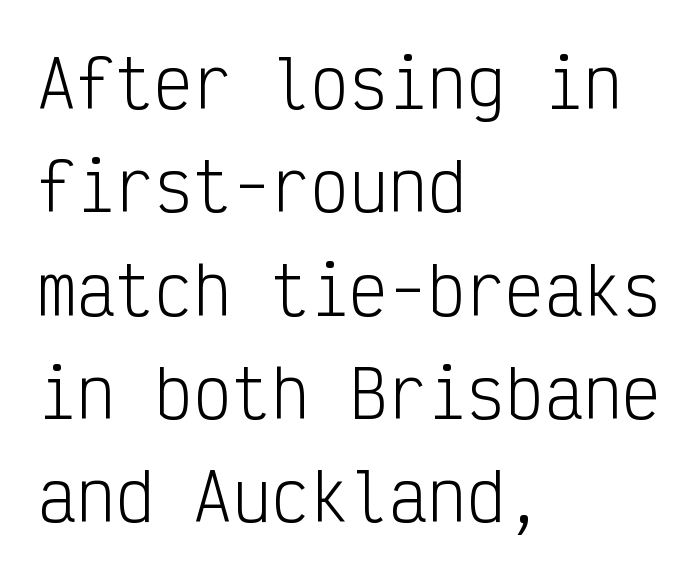
{"serif": "no", "italic": "no", "bold": "no", "weight": "light", "width": "condensed", "stroke_contrast": "low", "x_height": "medium", "monospaced": "yes", "underline": "no", "align": "left", "line_spacing": "normal", "line_spacing_ratio": 1.59, "letter_spacing": "normal", "letter_spacing_em": 0.0, "glyph_px": 65}
